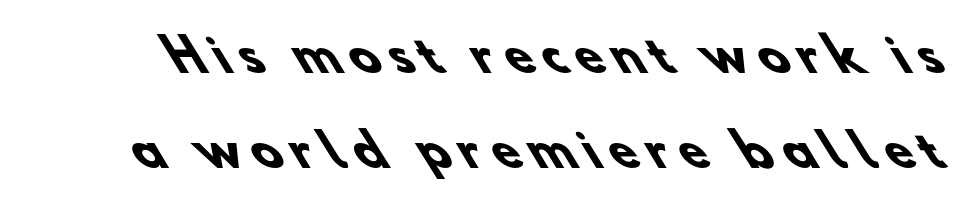
Underlining? Definitely not there. A typesetter would call this heavily tracked-out type. Line spacing here is loose. Chunky letters — that's bold for sure.
